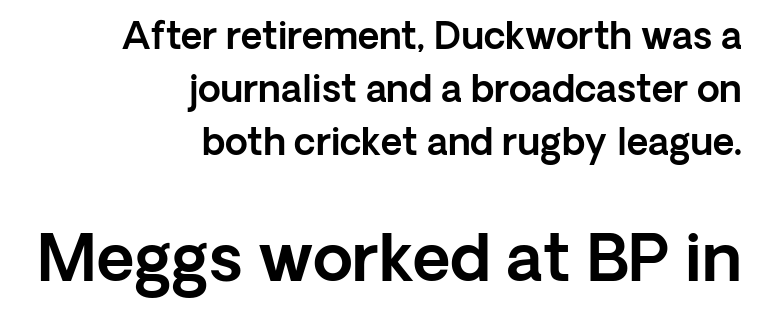
The image shows 65 px sans-serif type, upright; set right-aligned, normal line spacing (1.43x), normal letter spacing, not underlined; the second (bottom) block is 1.76x larger; a medium x-height.
